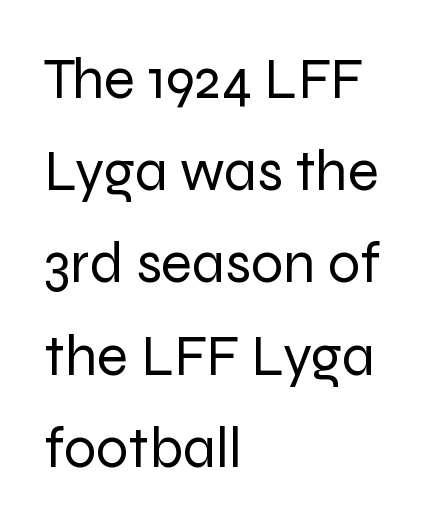
Does the copy run flush right? No — it runs flush left. The letters stand straight up with perfectly vertical stems. Do the characters align in a grid? No, the font is proportional. Bold? No — there's no thickening of the strokes. The face used here is a sans, in the tradition of grotesques and geometrics. No extra tracking has been applied to these lines.
